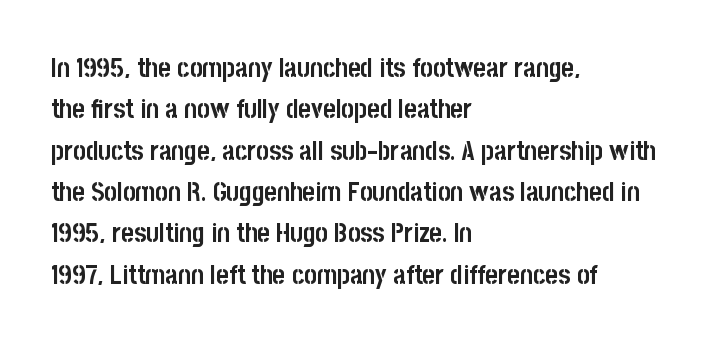
This block has exactly the height ordinary leading produces. The letterforms sit shoulder to shoulder at normal distance. On the weight axis this lands at bold, roughly 700. Line beginnings align vertically; line endings do not. A roman cut, with each character standing at attention.
